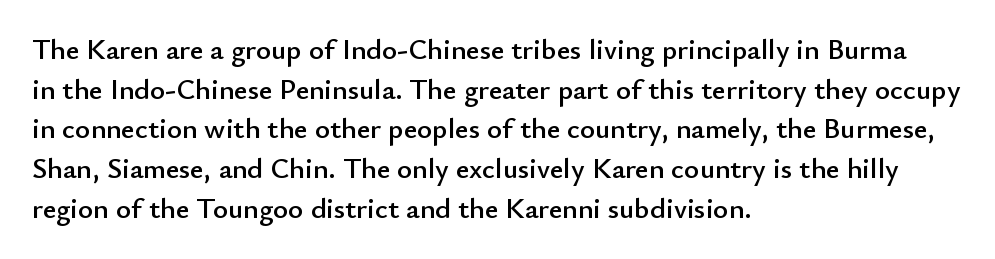
{"serif": "no", "italic": "no", "width": "normal", "stroke_contrast": "low", "x_height": "small", "monospaced": "no", "underline": "no", "align": "left", "line_spacing": "normal", "line_spacing_ratio": 1.37, "letter_spacing": "normal", "letter_spacing_em": 0.0, "glyph_px": 29}
